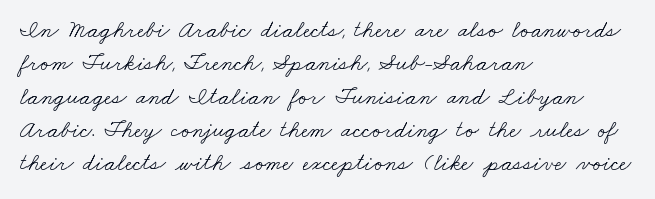
Q: Is the text bold? A: No.
Q: Is the text underlined? A: No.
Q: How is the paragraph aligned? A: Left-aligned.
Q: Is the spacing between letters normal or unusually wide? A: Normal.
Q: Is the spacing between lines tight, normal or loose? A: Normal.
